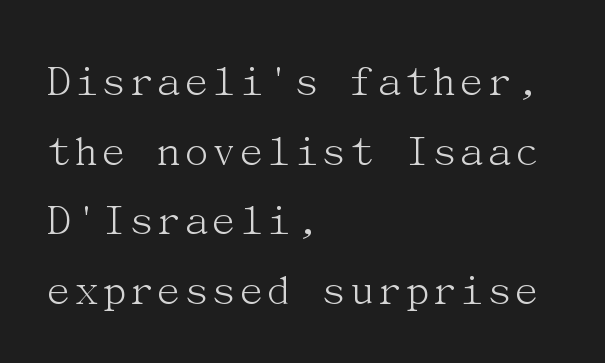
This rendering employs a face with finishing strokes, i.e., a serif. The passage shown is not bold in any degree. Italic? Not at all — the glyphs are vertical. Honestly, the letter spacing is just normal — you wouldn't notice it.
